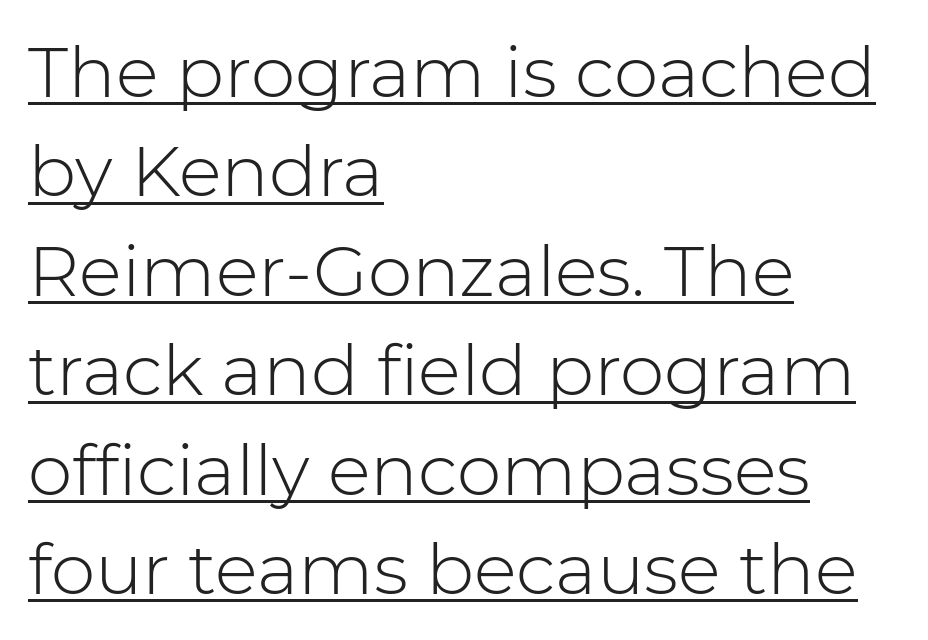
Q: Is the text bold? A: No.
Q: Is the text italic (slanted)? A: No, it is upright.
Q: Is the typeface a serif or a sans-serif typeface? A: Sans-serif.
Q: Is the text underlined? A: Yes.
Q: How is the paragraph aligned? A: Left-aligned.
Q: Is the spacing between letters normal or unusually wide? A: Normal.
Q: Is the spacing between lines tight, normal or loose? A: Normal.
Q: Width (condensed, normal, or wide)? A: Normal.
Q: Stroke contrast? A: Low.
Q: x-height? A: Medium.
Q: Monospaced? A: No.
